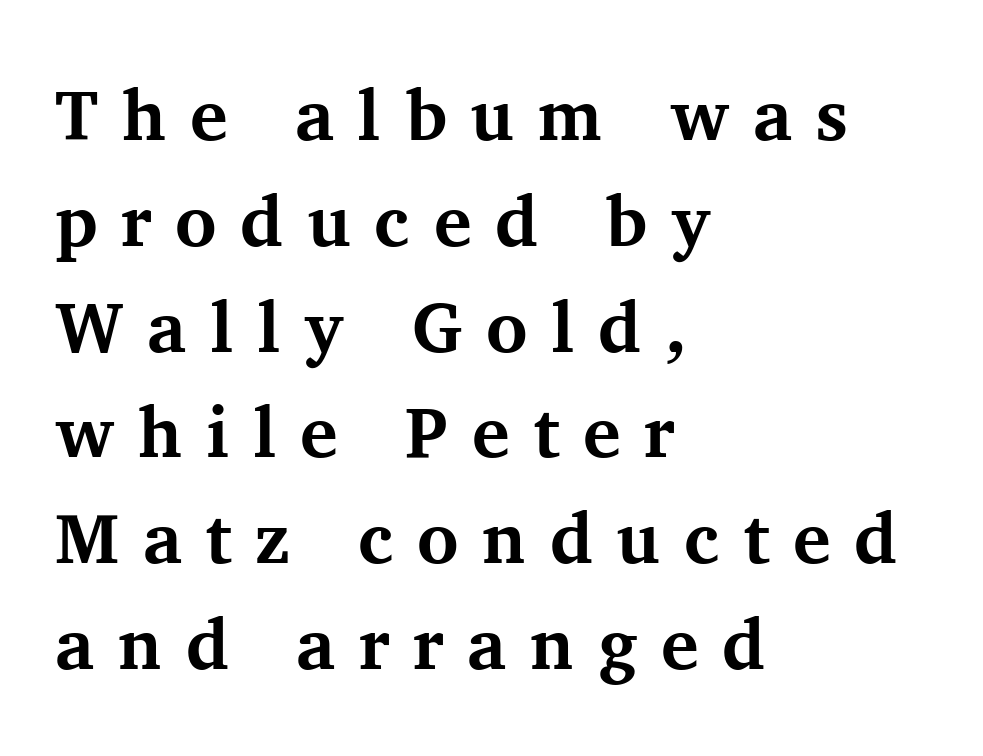
Look at the stroke-to-counter ratio: heavy, a bold. The rag falls on the right side of this text block. The string is rendered with underlining switched off. No italicization has been applied; the sample stays upright. Here the glyphs are tracked loosely, breaking word shapes into spaced letters. Font category for this specimen: serif.
